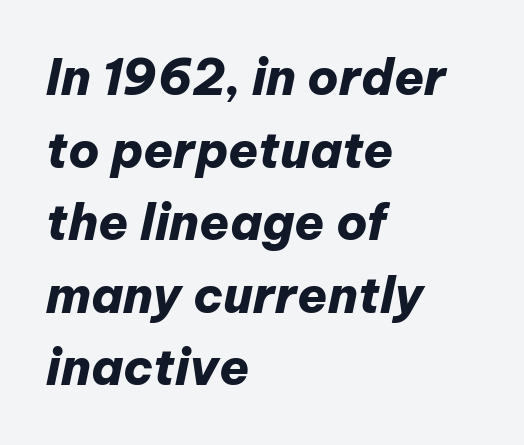
Weight: bold. A bare baseline throughout the passage. The face used here is proportionally spaced, like ordinary book or web type. Students, observe: this is what conventionally led text looks like. Compared with ordinary roman type, these characters are visibly tilted.
